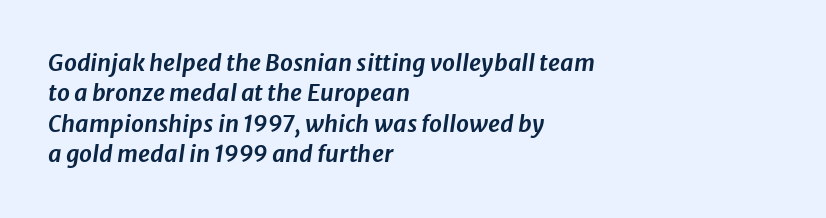
Q: Is the text italic (slanted)? A: Yes, it leans right by about 8 degrees.
Q: Is the text underlined? A: No.
Q: How is the paragraph aligned? A: Left-aligned.
Q: Is the spacing between letters normal or unusually wide? A: Normal.
Q: Is the spacing between lines tight, normal or loose? A: Normal.
